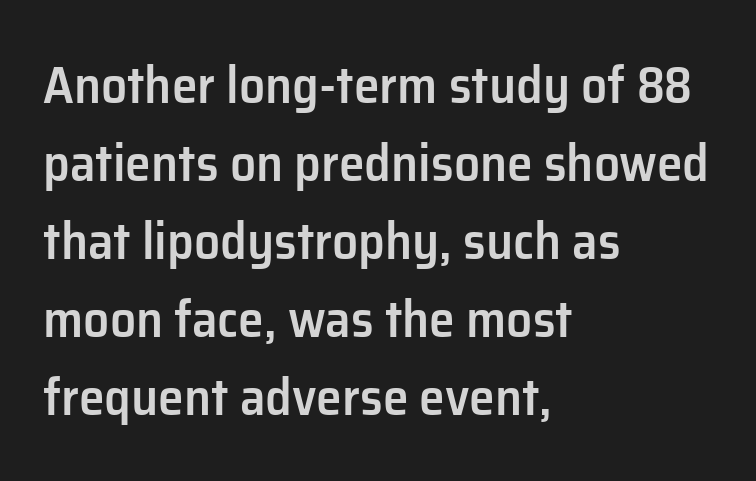
Leading: standard. Notice how the passage keeps a crisp vertical edge on the left only. The font's upright variant was chosen for this text. The rendering uses a semibold face; strokes are thickened but not to full bold.
